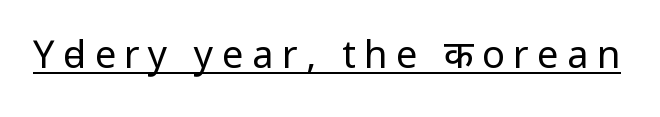
The image shows 38 px regular-weight, condensed sans-serif type, upright; set unusually wide letter spacing (+0.22 em), underlined; low stroke contrast and a large x-height.
